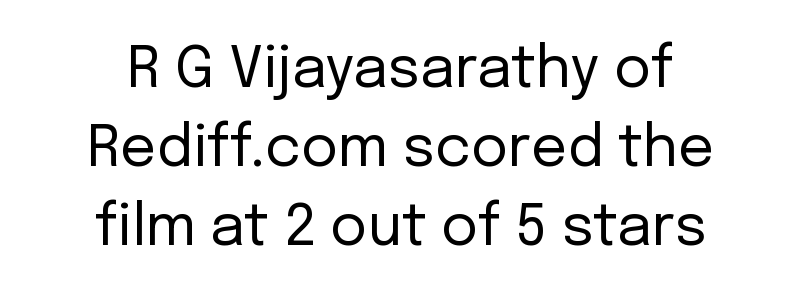
The image shows 57 px regular-weight sans-serif type, upright; set normal line spacing (1.39x), normal letter spacing, not underlined; low stroke contrast and a medium x-height.
